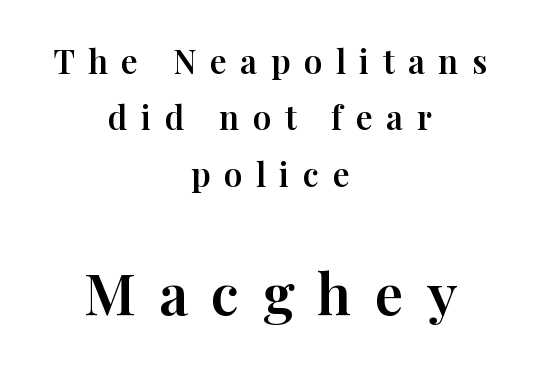
The image shows 57 px serif type, upright; set centered, line spacing 1.71x, unusually wide letter spacing (+0.41 em), not underlined; the second (bottom) block is 1.73x larger; high stroke contrast and a medium x-height.
